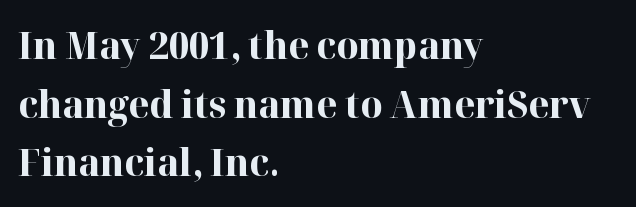
Q: Is the text bold? A: Yes.
Q: Is the text italic (slanted)? A: No, it is upright.
Q: Is the typeface a serif or a sans-serif typeface? A: Serif.
Q: Is the text underlined? A: No.
Q: How is the paragraph aligned? A: Left-aligned.
Q: Is the spacing between letters normal or unusually wide? A: Normal.
Q: Is the spacing between lines tight, normal or loose? A: Normal.
Q: Width (condensed, normal, or wide)? A: Normal.
Q: Stroke contrast? A: High.
Q: x-height? A: Medium.
Q: Monospaced? A: No.
